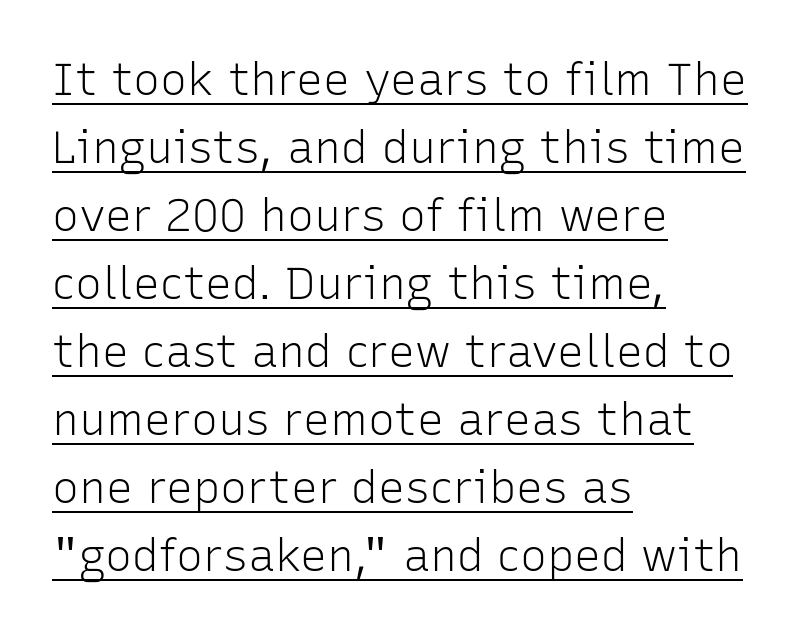
{"serif": "no", "italic": "no", "bold": "no", "weight": "light", "width": "normal", "stroke_contrast": "low", "x_height": "medium", "monospaced": "no", "underline": "yes", "align": "left", "line_spacing": "normal", "line_spacing_ratio": 1.51, "letter_spacing": "normal", "letter_spacing_em": 0.0, "glyph_px": 45}
